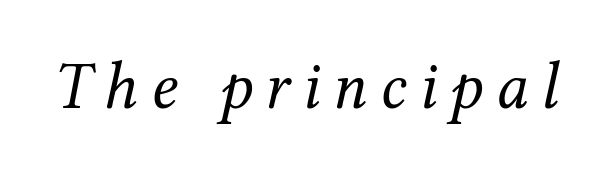
Q: Is the text bold? A: No.
Q: Is the text italic (slanted)? A: Yes, it leans right by about 12 degrees.
Q: Is the typeface a serif or a sans-serif typeface? A: Serif.
Q: Is the text underlined? A: No.
Q: Width (condensed, normal, or wide)? A: Normal.
Q: Stroke contrast? A: Medium.
Q: x-height? A: Medium.
Q: Monospaced? A: No.
